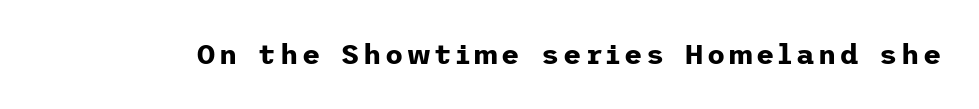
{"serif": "no", "italic": "no", "bold": "yes", "weight": "bold", "width": "normal", "stroke_contrast": "low", "x_height": "medium", "underline": "no", "glyph_px": 28}
